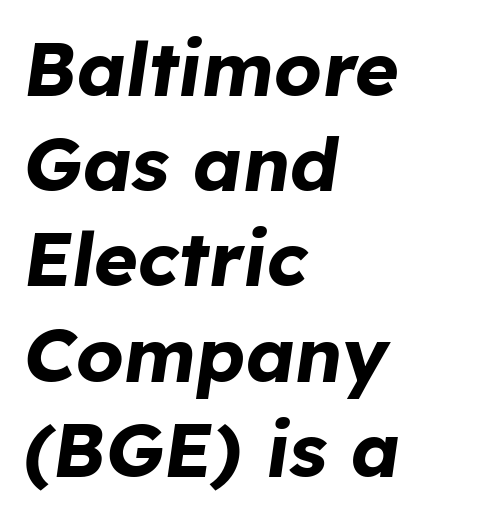
Q: Is the text bold? A: Yes.
Q: Is the text italic (slanted)? A: Yes, it leans right by about 8 degrees.
Q: Is the text underlined? A: No.
Q: How is the paragraph aligned? A: Left-aligned.
Q: Is the spacing between letters normal or unusually wide? A: Normal.
Q: Is the spacing between lines tight, normal or loose? A: Normal.
Q: Width (condensed, normal, or wide)? A: Normal.
Q: Stroke contrast? A: Low.
Q: x-height? A: Medium.
Q: Monospaced? A: No.
